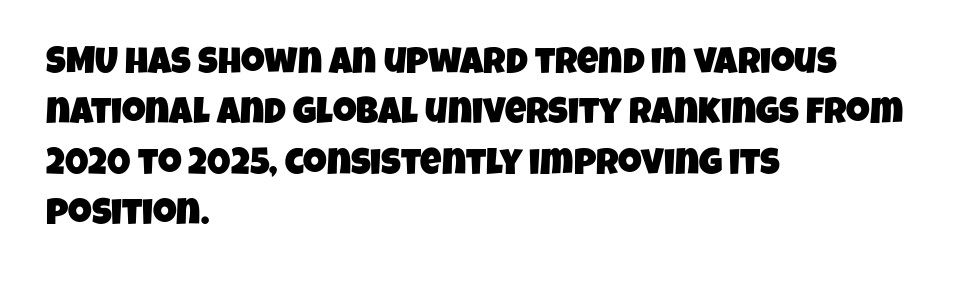
{"serif": "no", "width": "condensed", "stroke_contrast": "low", "x_height": "large", "monospaced": "no", "underline": "no", "align": "left", "line_spacing": "normal", "line_spacing_ratio": 1.36, "letter_spacing": "normal", "letter_spacing_em": 0.0, "glyph_px": 37}
